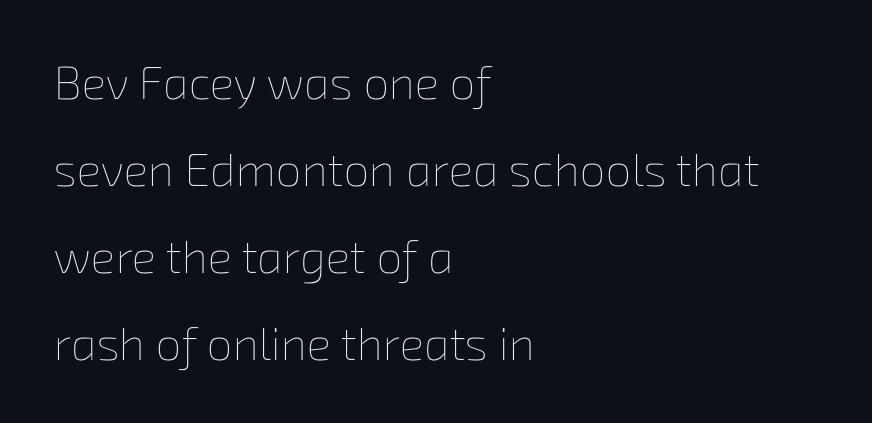
Q: Is the text bold? A: No.
Q: Is the text underlined? A: No.
Q: How is the paragraph aligned? A: Left-aligned.
Q: Is the spacing between letters normal or unusually wide? A: Normal.
Q: Width (condensed, normal, or wide)? A: Normal.
Q: Stroke contrast? A: Low.
Q: x-height? A: Medium.
Q: Monospaced? A: No.
